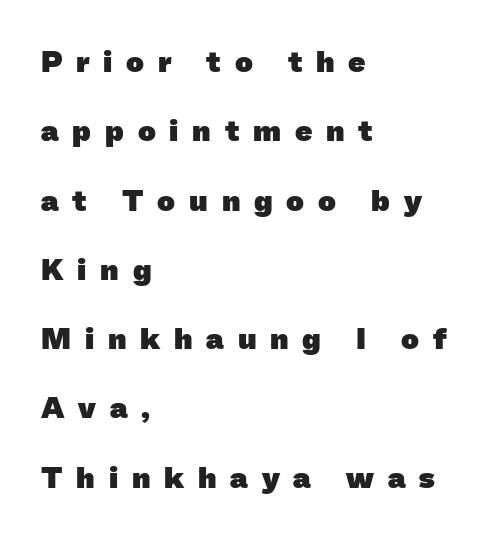
The image shows 30 px heavy sans-serif type; set left-aligned, loose line spacing (2.31x), unusually wide letter spacing (+0.46 em), not underlined; low stroke contrast and a medium x-height.
